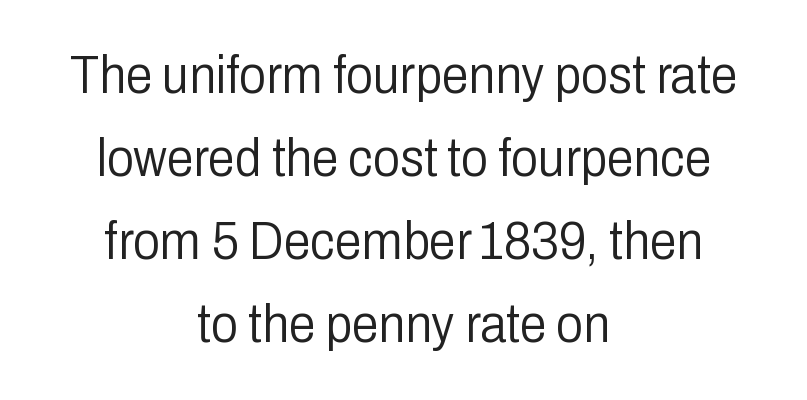
Is the stroke heavy? The answer is a plain regular-or-lighter. The passage shown stacks its lines at a standard gap. The rendering keeps characters at their native spacing. Each letter keeps its own natural width here, so spacing adapts to shape.
